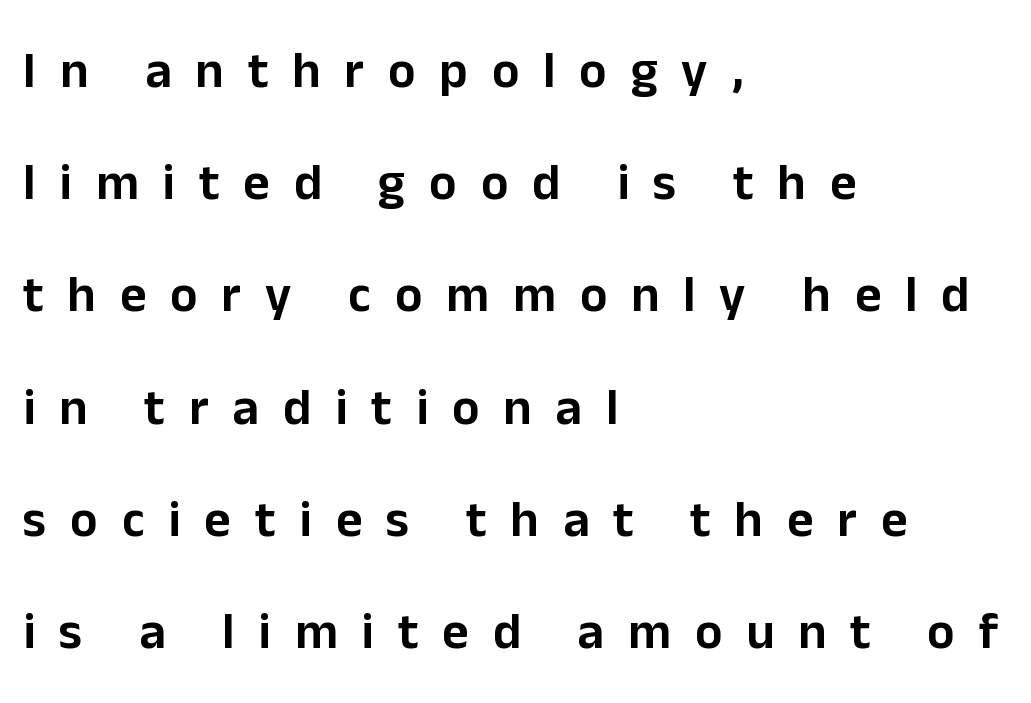
Here the designer chose a conventional face with non-uniform glyph widths. The type is letterspaced generously, with wide tracking. No feet cap the strokes, marking this as sans-serif type. Rows of type keep a wide berth in the vertical direction.
